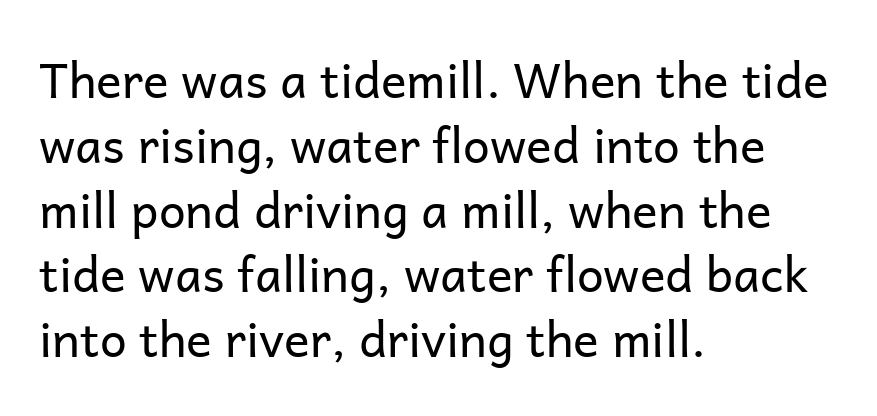
{"serif": "no", "italic": "no", "bold": "no", "weight": "regular", "width": "normal", "stroke_contrast": "low", "x_height": "medium", "monospaced": "no", "underline": "no", "align": "left", "line_spacing": "normal", "line_spacing_ratio": 1.35, "letter_spacing": "normal", "letter_spacing_em": 0.0, "glyph_px": 48}
